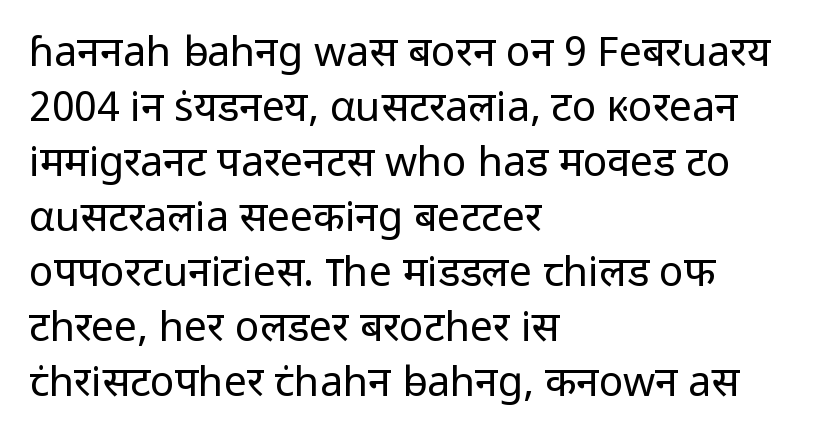
Typographically, this falls in the sans-serif category. This sample uses plain, unmodified letter spacing. Regular leading. Casual observation: everything's shoved over to the left. These lines were composed using upright roman letters.
